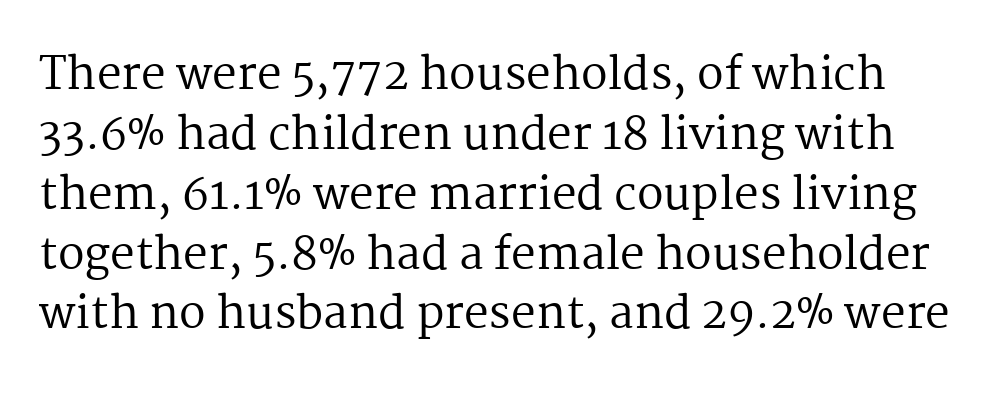
The letters stand upright; this is a roman face. Between one letter and the next there's only the usual sliver of space. Clear beneath every line of the passage. Weight: regular or lighter. Leading matches the norm, producing a regular column.
